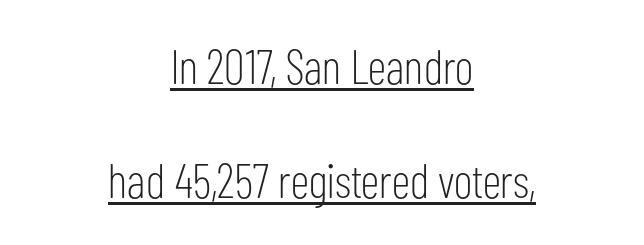
{"serif": "no", "italic": "no", "bold": "no", "weight": "light", "width": "condensed", "stroke_contrast": "low", "x_height": "medium", "monospaced": "no", "underline": "yes", "align": "center", "line_spacing": "loose", "line_spacing_ratio": 2.38, "letter_spacing": "normal", "letter_spacing_em": 0.0, "glyph_px": 48}
